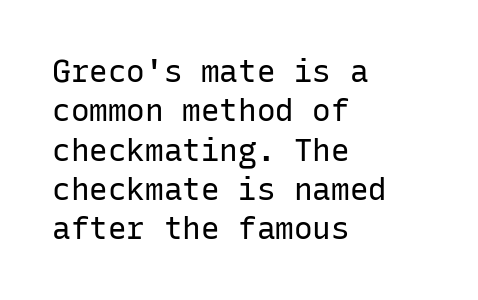
The image shows 31 px regular-weight sans-serif type, upright, monospaced; set left-aligned, normal line spacing (1.27x), normal letter spacing, not underlined; low stroke contrast and a medium x-height.
